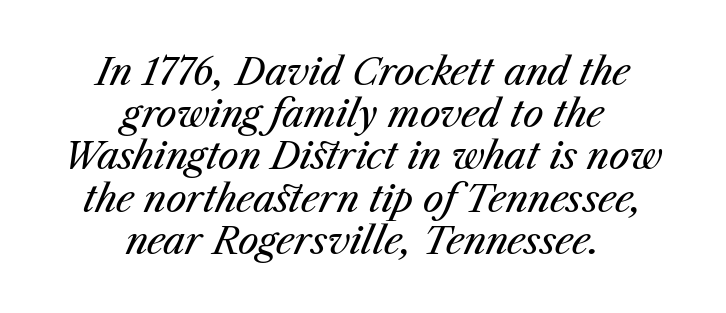
The image shows 37 px regular-weight type, italic (leaning right); set centered, tight line spacing (1.14x), normal letter spacing, not underlined; medium stroke contrast and a medium x-height.
